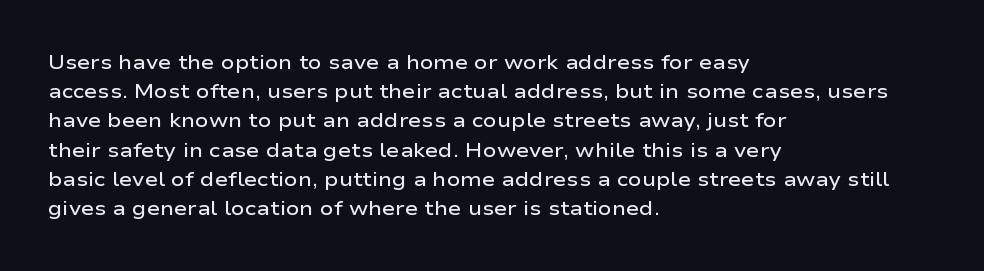
How heavy is the stroke? Medium-heavy — a semibold, shy of bold. Notice how the passage keeps a crisp vertical edge on the left only. In terms of posture, this sample is upright. The rendering uses a moderate line-height, typical for paragraphs. No extra tracking has been applied to these lines. Descender tails drop into unmarked territory.
